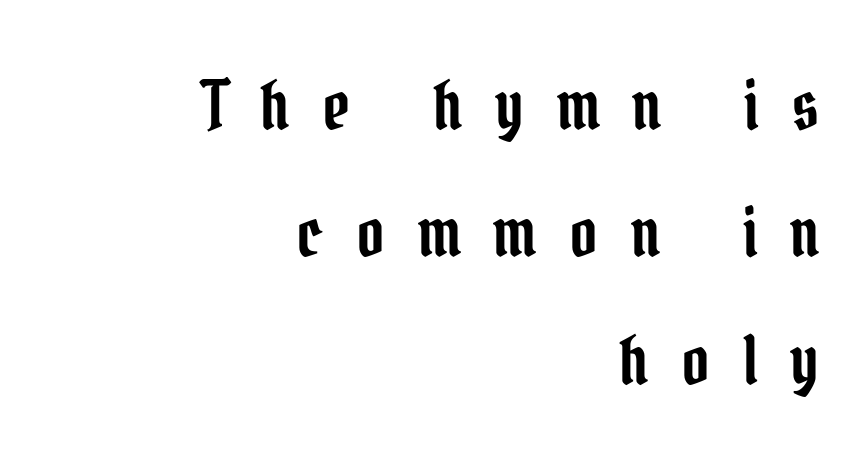
The image shows 67 px condensed serif type, upright; set right-aligned, loose line spacing (1.9x), unusually wide letter spacing (+0.49 em), not underlined; low stroke contrast and a medium x-height.
